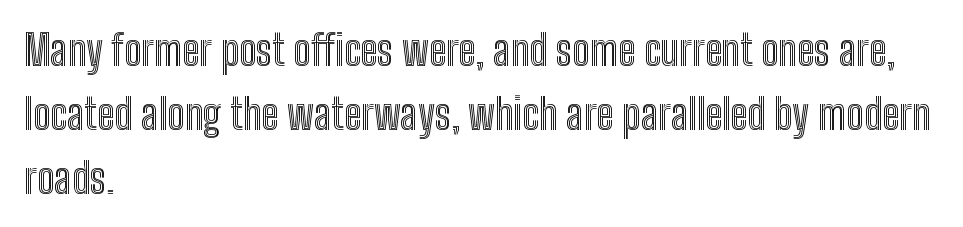
{"italic": "no", "width": "condensed", "x_height": "medium", "monospaced": "no", "underline": "no", "align": "left", "line_spacing": "normal", "line_spacing_ratio": 1.52, "letter_spacing": "normal", "letter_spacing_em": 0.0, "glyph_px": 42}
